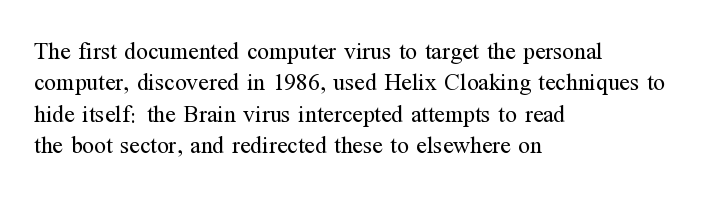
Q: Is the text bold? A: No.
Q: Is the text italic (slanted)? A: No, it is upright.
Q: Is the text underlined? A: No.
Q: How is the paragraph aligned? A: Left-aligned.
Q: Is the spacing between letters normal or unusually wide? A: Normal.
Q: Is the spacing between lines tight, normal or loose? A: Normal.
